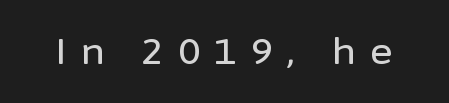
Q: Is the text italic (slanted)? A: No, it is upright.
Q: Is the typeface a serif or a sans-serif typeface? A: Sans-serif.
Q: Is the text underlined? A: No.
Q: Is the spacing between letters normal or unusually wide? A: Unusually wide.
Q: Width (condensed, normal, or wide)? A: Normal.
Q: Stroke contrast? A: Low.
Q: x-height? A: Medium.
Q: Monospaced? A: No.
